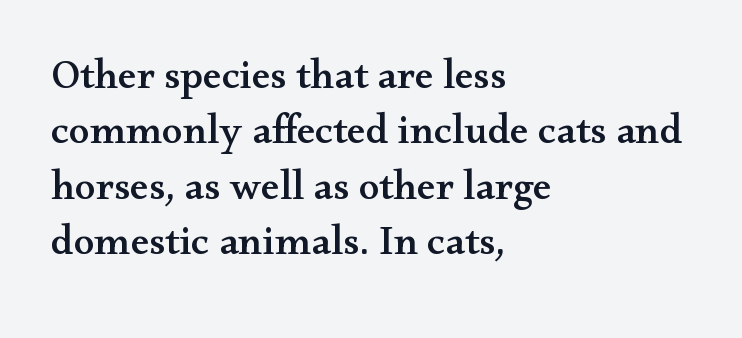
The image shows 42 px wide serif type, upright; set left-aligned, normal line spacing (1.32x), normal letter spacing, not underlined; medium stroke contrast and a small x-height.
